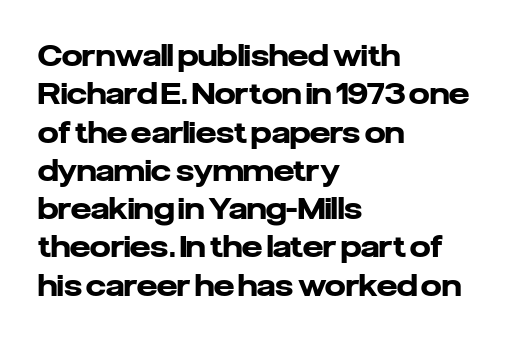
Q: Is the text bold? A: Yes.
Q: Is the text italic (slanted)? A: No, it is upright.
Q: Is the typeface a serif or a sans-serif typeface? A: Sans-serif.
Q: Is the text underlined? A: No.
Q: How is the paragraph aligned? A: Left-aligned.
Q: Is the spacing between letters normal or unusually wide? A: Normal.
Q: Is the spacing between lines tight, normal or loose? A: Normal.
Q: Width (condensed, normal, or wide)? A: Normal.
Q: Stroke contrast? A: Low.
Q: x-height? A: Medium.
Q: Monospaced? A: No.
